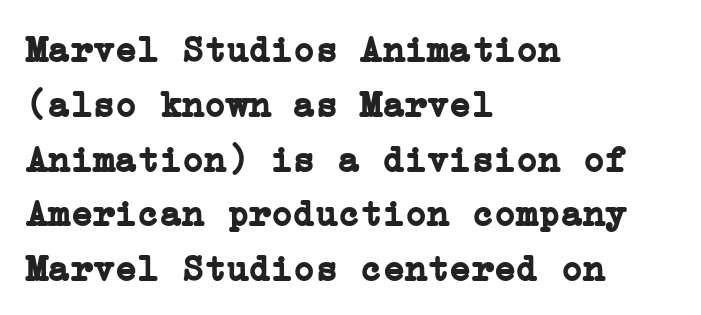
{"serif": "yes", "italic": "no", "bold": "yes", "weight": "semibold", "width": "normal", "stroke_contrast": "low", "x_height": "medium", "underline": "no", "align": "left", "line_spacing": "normal", "line_spacing_ratio": 1.48, "letter_spacing": "normal", "letter_spacing_em": 0.0, "glyph_px": 37}
